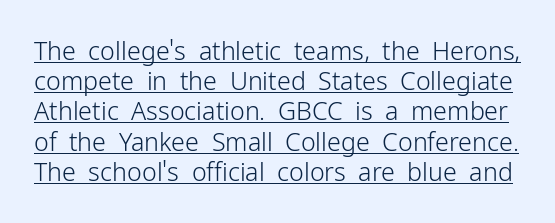
The glyphs are accompanied by a horizontal stroke just below them. Vertical strokes here are truly vertical. The face looks like a standard text weight, possibly lighter. Characters follow at the spacing the type designer built in.
